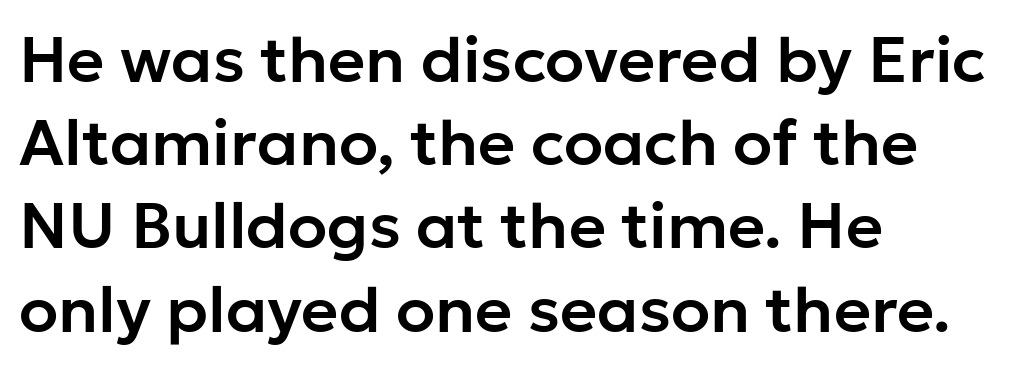
The image shows 64 px sans-serif type, upright; set left-aligned, normal line spacing (1.3x), normal letter spacing, not underlined; low stroke contrast and a medium x-height.
